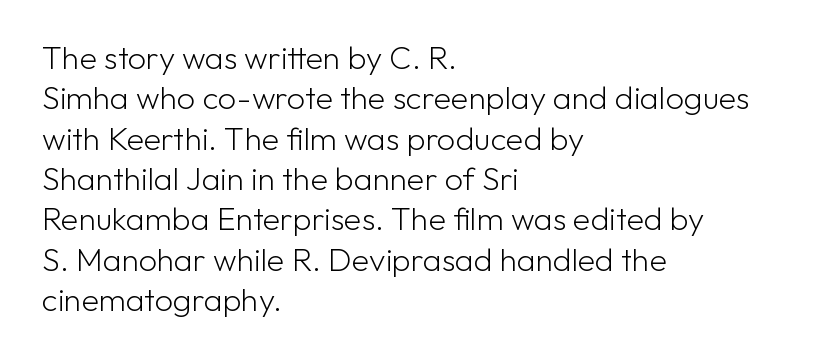
{"serif": "no", "italic": "no", "bold": "no", "weight": "light", "width": "normal", "stroke_contrast": "low", "x_height": "medium", "monospaced": "no", "underline": "no", "align": "left", "line_spacing": "normal", "line_spacing_ratio": 1.26, "letter_spacing": "normal", "letter_spacing_em": 0.0, "glyph_px": 32}
